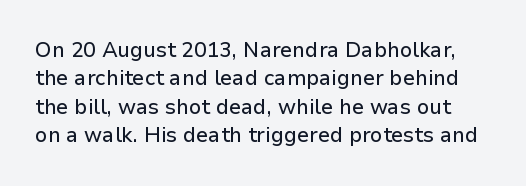
{"italic": "no", "underline": "no", "line_spacing": "normal", "line_spacing_ratio": 1.35, "letter_spacing": "normal", "letter_spacing_em": 0.0, "glyph_px": 21}
